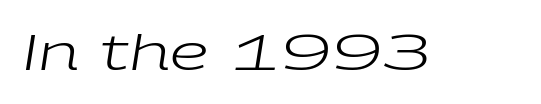
Q: Is the text bold? A: No.
Q: Is the text italic (slanted)? A: Yes, it leans right by about 9 degrees.
Q: Is the text underlined? A: No.
Q: Is the spacing between letters normal or unusually wide? A: Normal.
Q: Width (condensed, normal, or wide)? A: Wide.
Q: Stroke contrast? A: Low.
Q: x-height? A: Medium.
Q: Monospaced? A: No.
